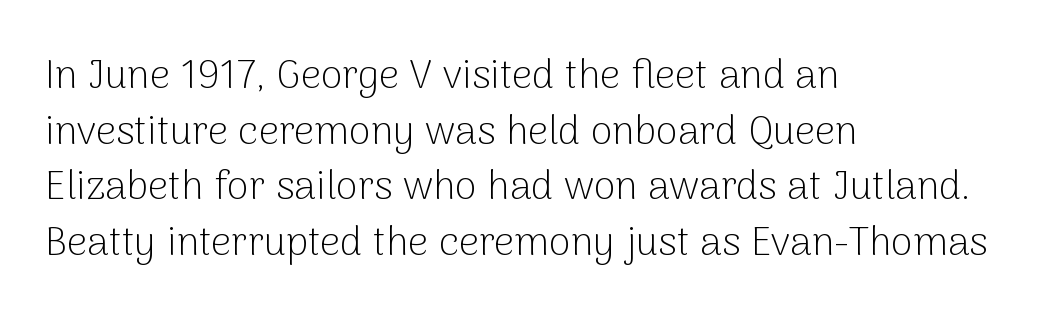
Q: Is the text bold? A: No.
Q: Is the text italic (slanted)? A: No, it is upright.
Q: Is the typeface a serif or a sans-serif typeface? A: Sans-serif.
Q: Is the text underlined? A: No.
Q: How is the paragraph aligned? A: Left-aligned.
Q: Is the spacing between letters normal or unusually wide? A: Normal.
Q: Is the spacing between lines tight, normal or loose? A: Normal.
Q: Width (condensed, normal, or wide)? A: Normal.
Q: Stroke contrast? A: Low.
Q: x-height? A: Medium.
Q: Monospaced? A: No.
